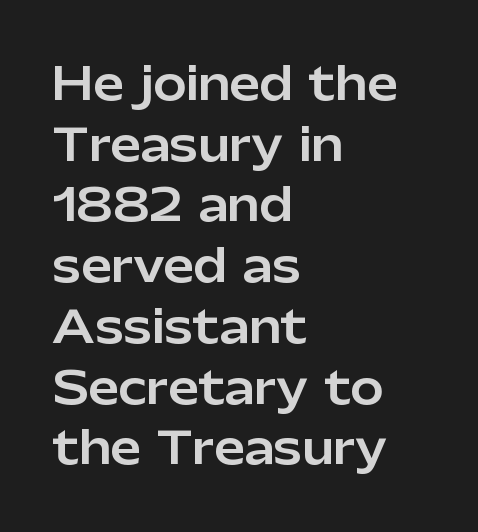
{"serif": "no", "italic": "no", "width": "normal", "stroke_contrast": "low", "x_height": "medium", "monospaced": "no", "underline": "no", "align": "left", "line_spacing": "normal", "line_spacing_ratio": 1.38, "letter_spacing": "normal", "letter_spacing_em": 0.0, "glyph_px": 44}
